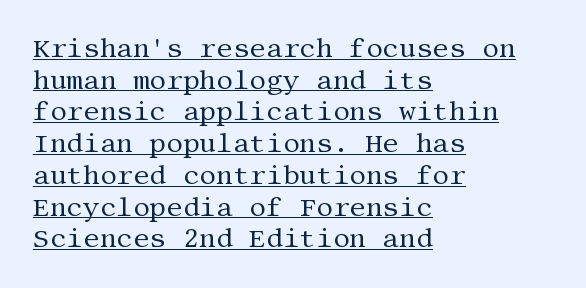
The image shows 26 px text type, upright; set left-aligned, line spacing 1.22x, normal letter spacing, underlined.
